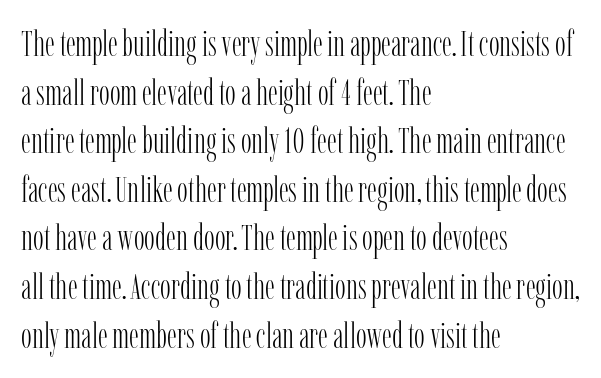
Is this a heavy cut? Hardly; it is regular or lighter. The specimen reads as upright at a glance. Small tapered or slab feet sit at the stroke ends, so this counts as serif. One-word summary of the alignment: left. These lines are rendered in a variable-pitch font. Just letters on the line, the space beneath them empty.
